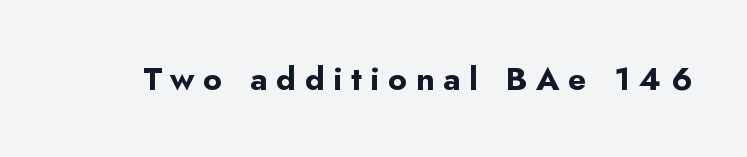
Classification — sans serif. Heavy, bold letterforms. You could not count columns in this text — the font is proportionally spaced. Display-style spreading of the glyphs; the letterfit is very open. Descender tails drop into unmarked territory. If you drew a line through each stem, it would be perfectly vertical.
